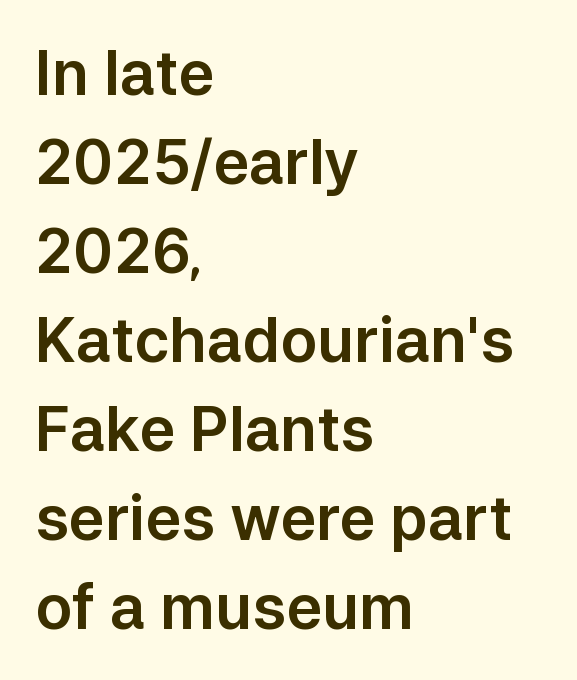
A roman cut, with each character standing at attention. There is no visible air inserted between adjacent glyphs. Is this a sans? Yes — the strokes have no serifs. The block of text has a typical density, with ordinary space between rows.
